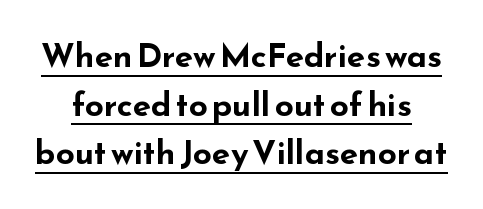
The image shows 33 px bold, wide sans-serif type, upright; set normal line spacing (1.47x), normal letter spacing, underlined; low stroke contrast and a small x-height.
